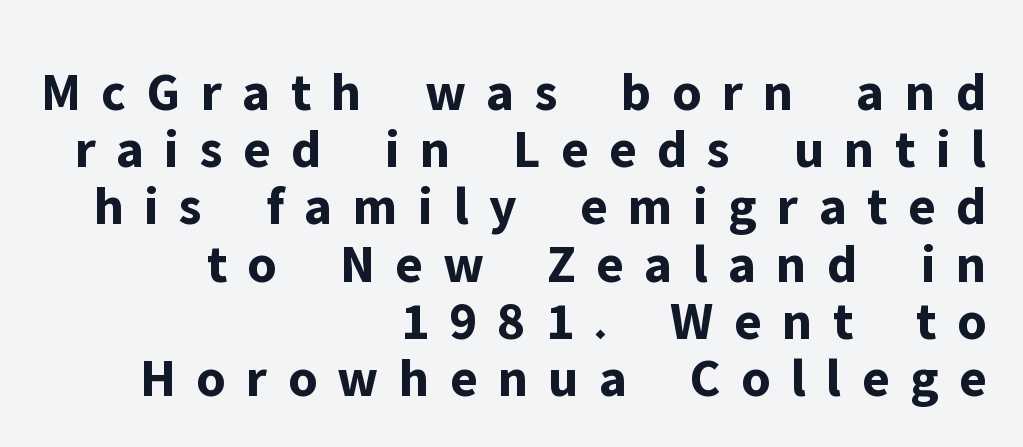
The image shows 55 px bold sans-serif type, upright; set right-aligned, tight line spacing (1.04x), unusually wide letter spacing (+0.37 em), not underlined; low stroke contrast and a medium x-height.
